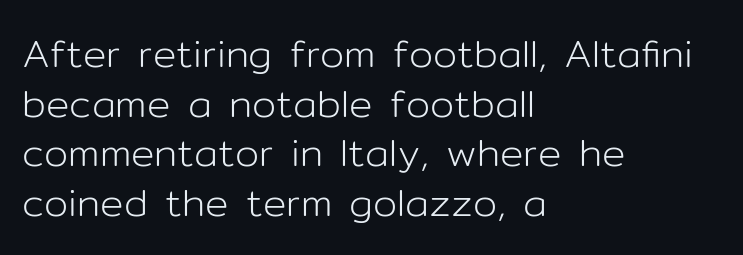
Typeset ragged right — the left edge is the straight one. Each row of text sits above clean, open space. The weight tops out at a normal text grade. Nobody touched the tracking dial on this one. This sample keeps an unexceptional amount of space between lines.
